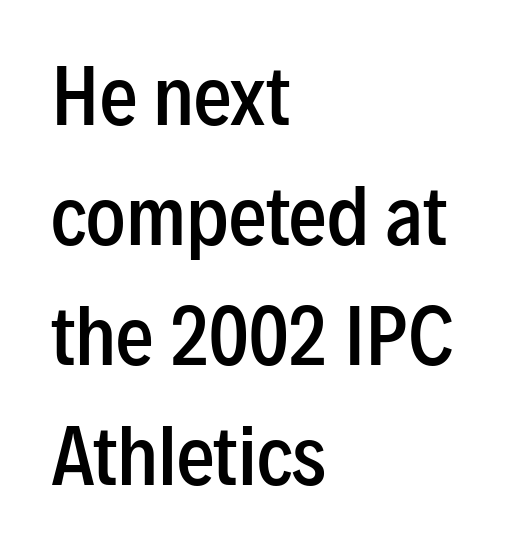
Line spacing here is normal. Here the designer chose a conventional face with non-uniform glyph widths. Nothing sits at the stroke ends, so this counts as sans-serif. Standard letterfit; no display-style spreading of the glyphs.
